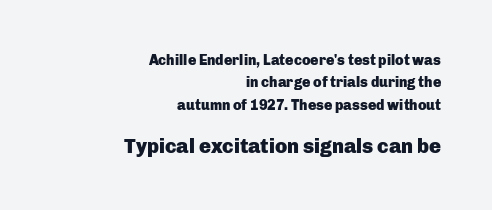
{"italic": "no", "bold": "yes", "underline": "no", "align": "right", "line_spacing": "normal", "line_spacing_ratio": 1.6, "letter_spacing": "normal", "letter_spacing_em": 0.0, "larger_block": "second", "size_ratio": 1.43, "glyph_px": 20}
